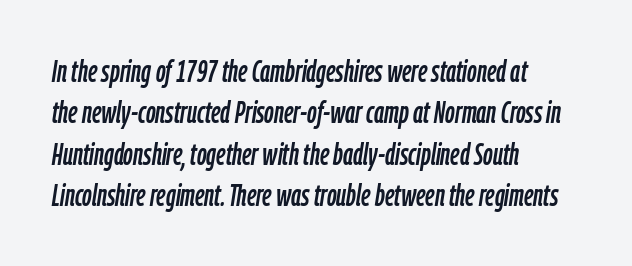
Compared with typical paragraphs, the rows here are spaced about the same. Nobody touched the tracking dial on this one. You could not count columns in this text — the font is proportionally spaced. The text block is weighted toward the left margin, trailing off unevenly rightward.
